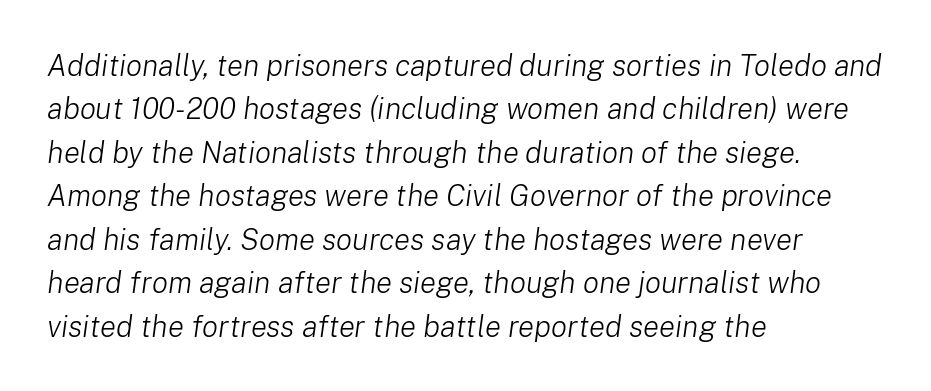
Do the characters align in a grid? No, the font is proportional. In terms of posture, this sample is oblique. Check the space under the baseline: it is left empty. No extra tracking has been applied to these lines. On a weight scale, this lands at 450 or below.
